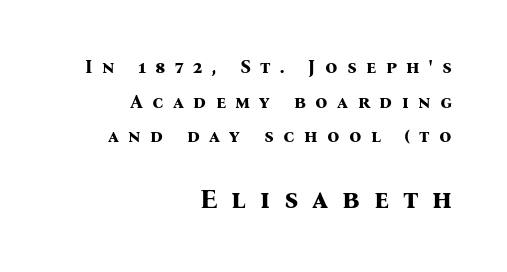
The image shows 28 px bold serif type, upright; set right-aligned, line spacing 1.82x, unusually wide letter spacing (+0.49 em), not underlined; the second (bottom) block is 1.47x larger; medium stroke contrast and a medium x-height.
